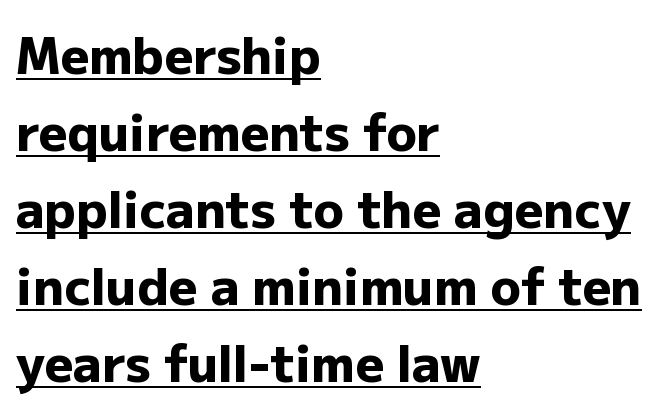
The image shows 50 px heavy sans-serif type, upright; set left-aligned, normal line spacing (1.54x), normal letter spacing, underlined; low stroke contrast and a medium x-height.
